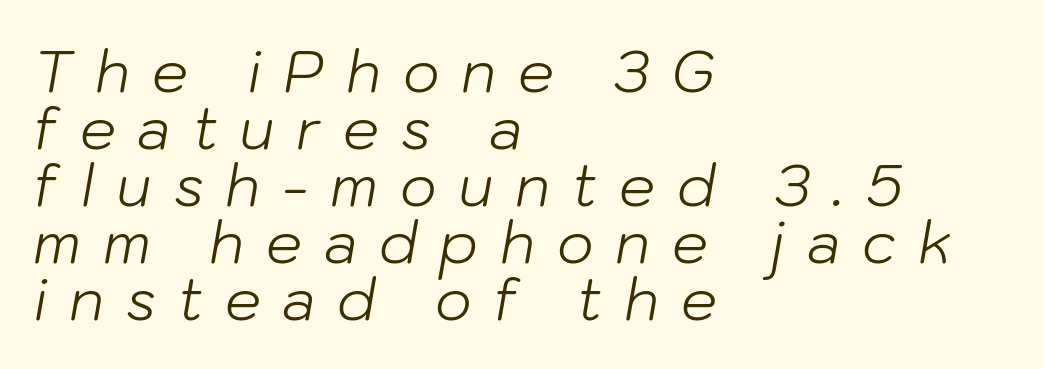
Q: Is the text bold? A: No.
Q: Is the text italic (slanted)? A: Yes, it leans right by about 10 degrees.
Q: Is the text underlined? A: No.
Q: How is the paragraph aligned? A: Left-aligned.
Q: Is the spacing between letters normal or unusually wide? A: Unusually wide.
Q: Is the spacing between lines tight, normal or loose? A: Tight.
Q: Width (condensed, normal, or wide)? A: Normal.
Q: Stroke contrast? A: Low.
Q: x-height? A: Medium.
Q: Monospaced? A: No.
